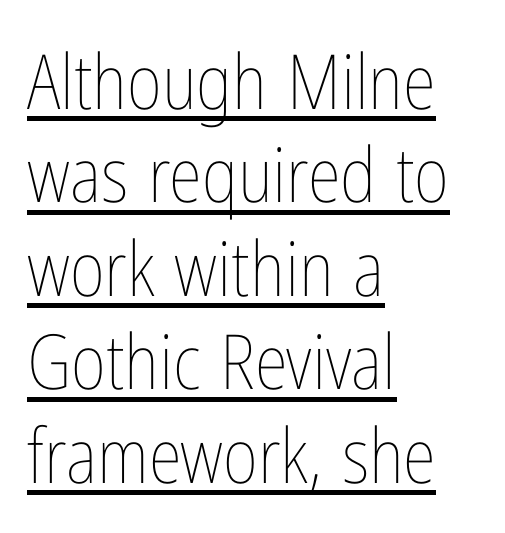
The image shows 76 px thin, condensed type, upright; set left-aligned, line spacing 1.23x, normal letter spacing, underlined; low stroke contrast and a medium x-height.
